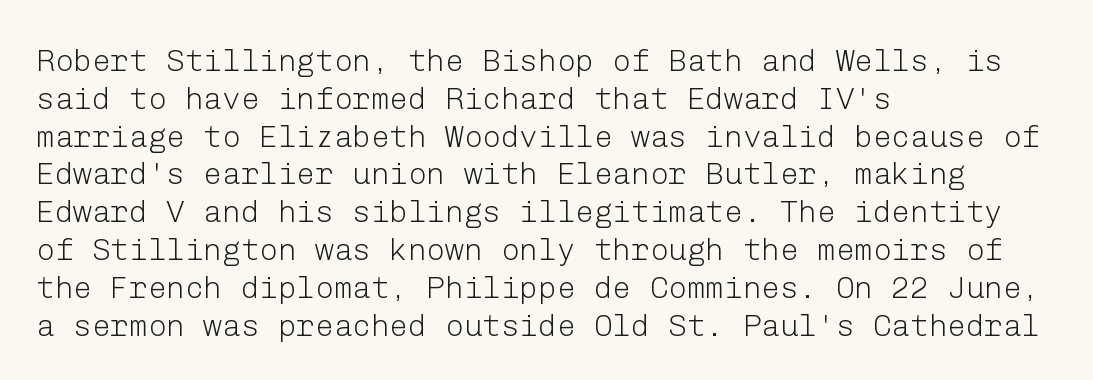
Q: Is the text bold? A: No.
Q: Is the text italic (slanted)? A: No, it is upright.
Q: Is the typeface a serif or a sans-serif typeface? A: Sans-serif.
Q: Is the text underlined? A: No.
Q: How is the paragraph aligned? A: Left-aligned.
Q: Is the spacing between letters normal or unusually wide? A: Normal.
Q: Width (condensed, normal, or wide)? A: Normal.
Q: Stroke contrast? A: Low.
Q: x-height? A: Medium.
